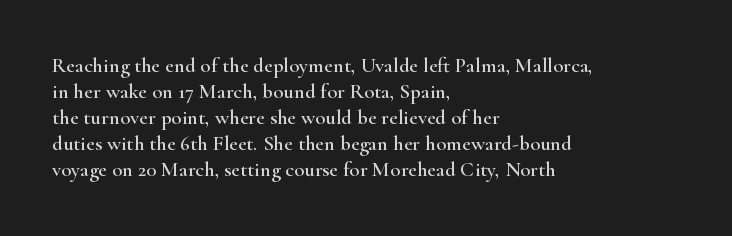
The typesetter chose a ragged-right arrangement here. The type sits square on the baseline with zero lean. There is no visible air inserted between adjacent glyphs. Has an underline been added? It has not.
